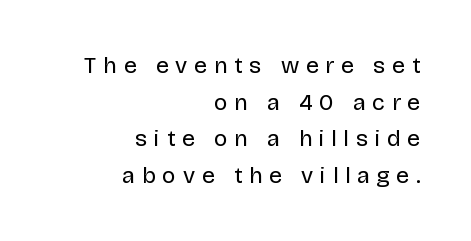
No extra ink here — the face is not bold. The lettering stays uniformly vertical, giving the passage a roman look. Reading down the block, your eye finds every line finishing at a fixed right position. In terms of letterspacing, this is a distinctly airy, spread setting.
